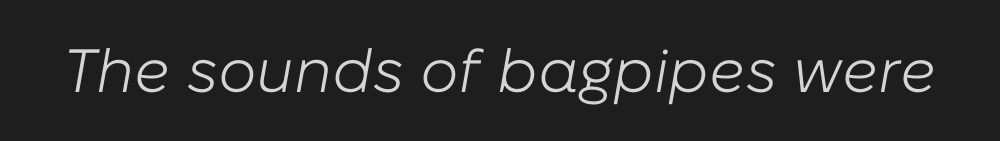
Descenders hang freely into open space. Think standard paragraph weight, or any step lighter than that. The lettering tilts uniformly, giving the passage an italic look. This sample has the flowing, uneven cadence of proportional lettering. The type is set solid horizontally, with unmodified tracking.
